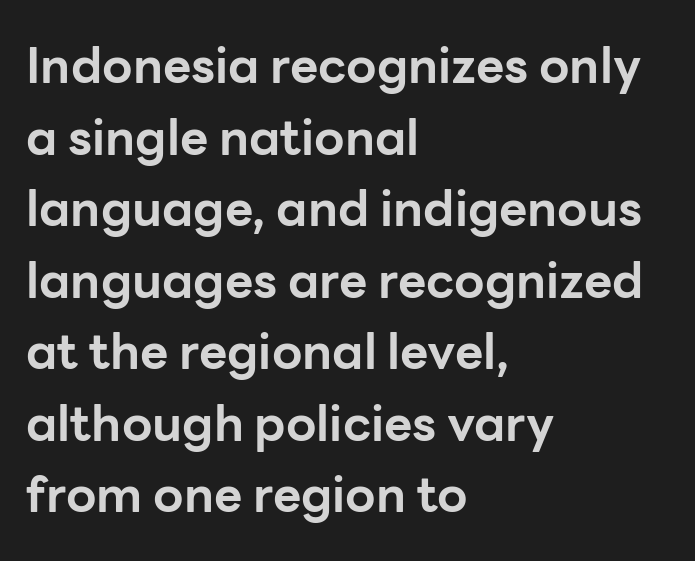
{"serif": "no", "italic": "no", "bold": "yes", "weight": "bold", "width": "normal", "stroke_contrast": "low", "x_height": "medium", "monospaced": "no", "underline": "no", "align": "left", "line_spacing": "normal", "line_spacing_ratio": 1.46, "letter_spacing": "normal", "letter_spacing_em": 0.0, "glyph_px": 49}
